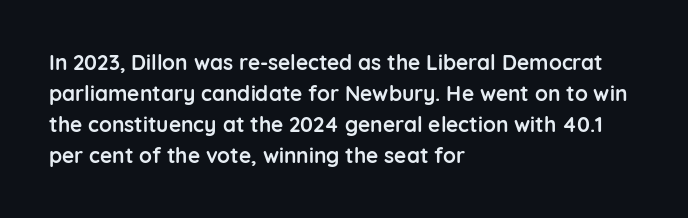
Q: Is the text bold? A: Yes.
Q: Is the text italic (slanted)? A: No, it is upright.
Q: Is the text underlined? A: No.
Q: How is the paragraph aligned? A: Left-aligned.
Q: Is the spacing between letters normal or unusually wide? A: Normal.
Q: Is the spacing between lines tight, normal or loose? A: Normal.
